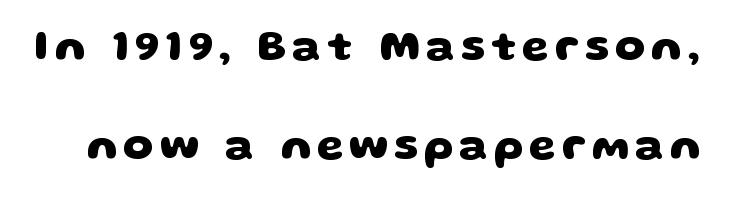
{"serif": "no", "bold": "yes", "weight": "heavy", "width": "wide", "stroke_contrast": "low", "x_height": "large", "monospaced": "no", "underline": "no", "line_spacing": "loose", "line_spacing_ratio": 2.31, "glyph_px": 43}
